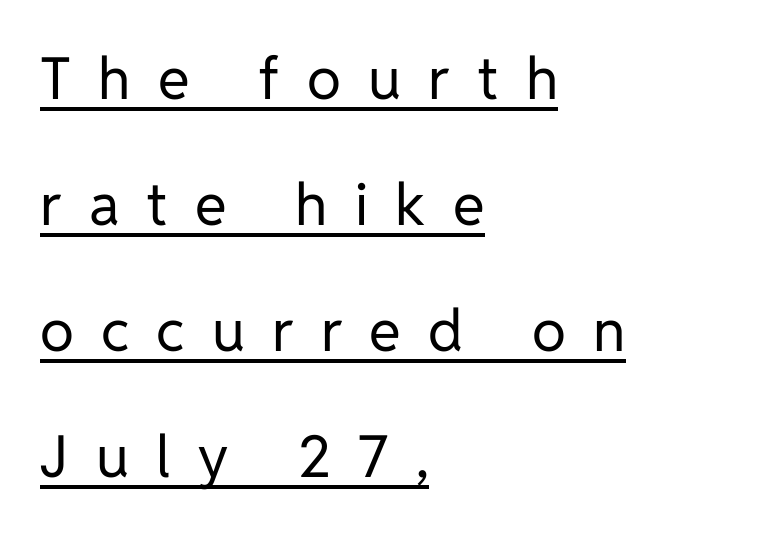
Q: Is the text bold? A: No.
Q: Is the text italic (slanted)? A: No, it is upright.
Q: Is the typeface a serif or a sans-serif typeface? A: Sans-serif.
Q: Is the text underlined? A: Yes.
Q: How is the paragraph aligned? A: Left-aligned.
Q: Is the spacing between letters normal or unusually wide? A: Unusually wide.
Q: Is the spacing between lines tight, normal or loose? A: Loose.
Q: Width (condensed, normal, or wide)? A: Normal.
Q: Stroke contrast? A: Low.
Q: x-height? A: Medium.
Q: Monospaced? A: No.
